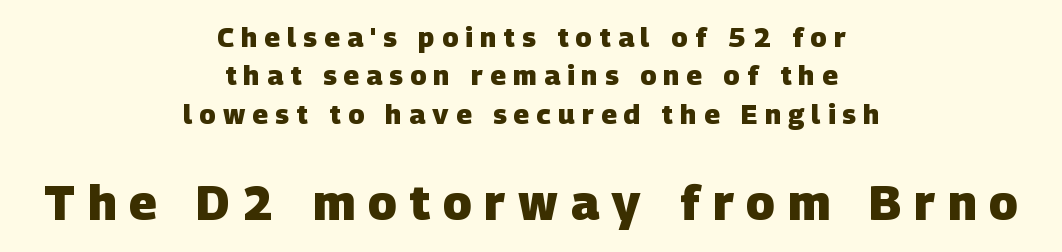
The image shows 48 px heavy sans-serif type; set centered, normal line spacing (1.42x), unusually wide letter spacing (+0.27 em), not underlined; the second (bottom) block is 1.78x larger; low stroke contrast and a large x-height.
